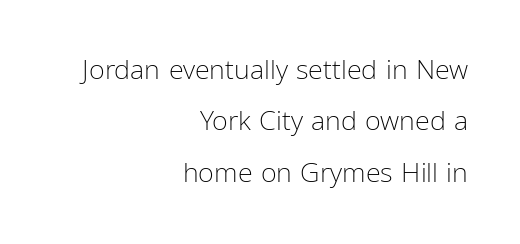
Q: Is the text bold? A: No.
Q: Is the text italic (slanted)? A: No, it is upright.
Q: Is the text underlined? A: No.
Q: How is the paragraph aligned? A: Right-aligned.
Q: Is the spacing between letters normal or unusually wide? A: Normal.
Q: Is the spacing between lines tight, normal or loose? A: Loose.
